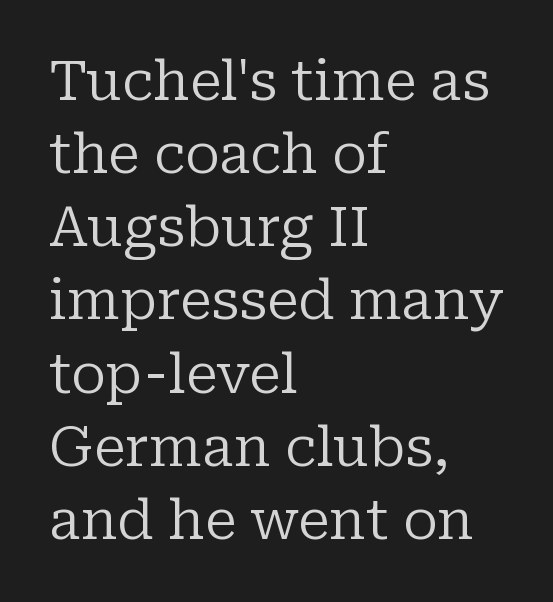
{"serif": "yes", "italic": "no", "bold": "no", "weight": "regular", "width": "normal", "stroke_contrast": "low", "x_height": "medium", "monospaced": "no", "underline": "no", "align": "left", "line_spacing": "normal", "line_spacing_ratio": 1.33, "letter_spacing": "normal", "letter_spacing_em": 0.0, "glyph_px": 55}
